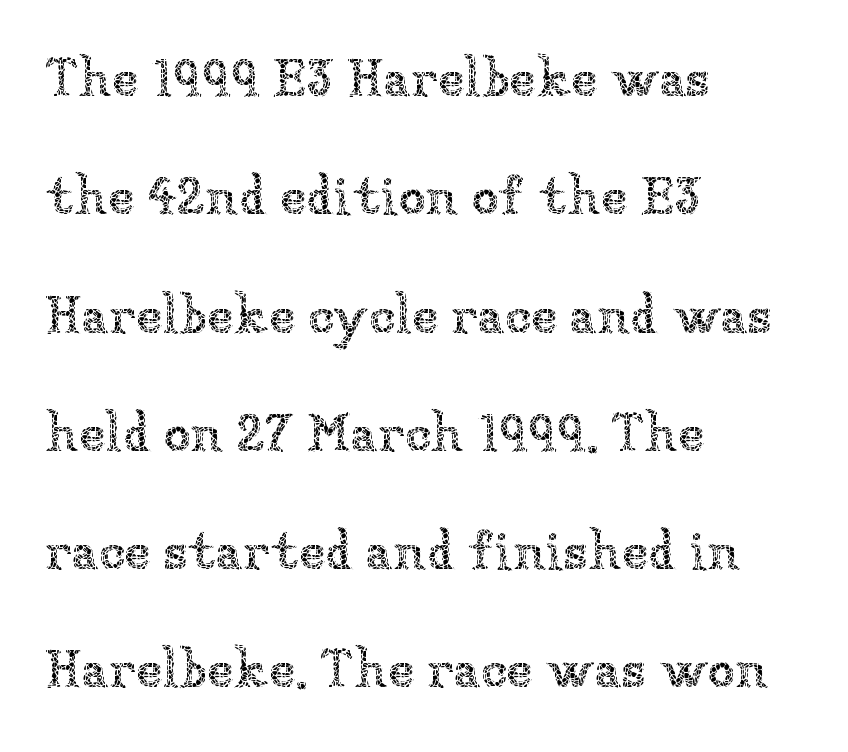
{"italic": "no", "bold": "no", "weight": "thin", "width": "normal", "stroke_contrast": "low", "x_height": "medium", "monospaced": "no", "underline": "no", "align": "left", "line_spacing": "loose", "line_spacing_ratio": 2.19, "letter_spacing": "normal", "letter_spacing_em": 0.0, "glyph_px": 54}
